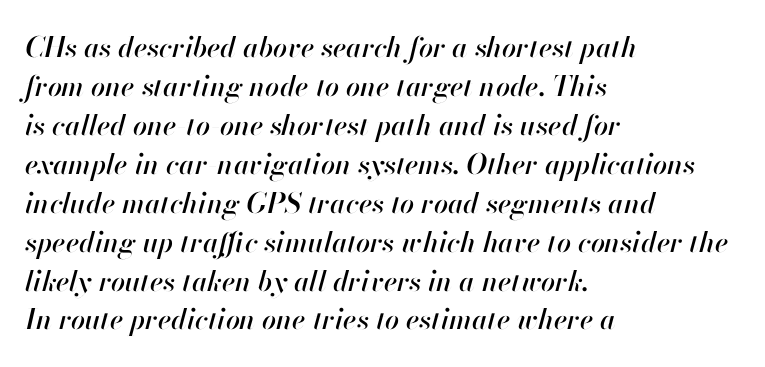
{"italic": "yes", "lean": "right", "slant_degrees": 13, "width": "normal", "stroke_contrast": "high", "x_height": "small", "monospaced": "no", "underline": "no", "align": "left", "line_spacing": "normal", "line_spacing_ratio": 1.39, "letter_spacing": "normal", "letter_spacing_em": 0.0, "glyph_px": 28}
